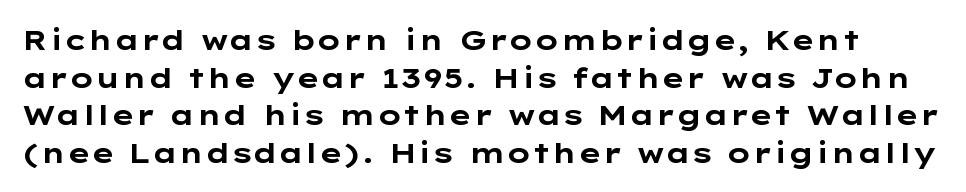
Q: Is the text bold? A: Yes.
Q: Is the text italic (slanted)? A: No, it is upright.
Q: Is the typeface a serif or a sans-serif typeface? A: Sans-serif.
Q: Is the text underlined? A: No.
Q: Is the spacing between letters normal or unusually wide? A: Normal.
Q: Is the spacing between lines tight, normal or loose? A: Normal.
Q: Width (condensed, normal, or wide)? A: Wide.
Q: Stroke contrast? A: Low.
Q: x-height? A: Medium.
Q: Monospaced? A: No.
